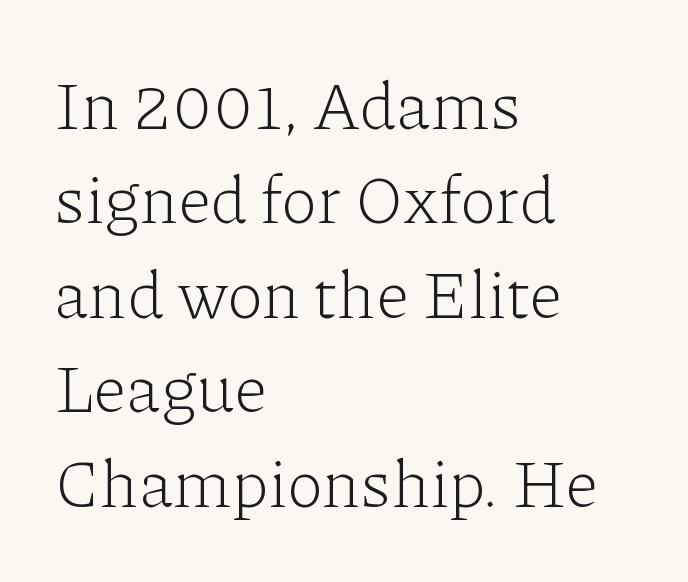
Q: Is the text bold? A: No.
Q: Is the text italic (slanted)? A: No, it is upright.
Q: Is the typeface a serif or a sans-serif typeface? A: Serif.
Q: Is the text underlined? A: No.
Q: How is the paragraph aligned? A: Left-aligned.
Q: Is the spacing between letters normal or unusually wide? A: Normal.
Q: Is the spacing between lines tight, normal or loose? A: Normal.
Q: Width (condensed, normal, or wide)? A: Normal.
Q: Stroke contrast? A: Low.
Q: x-height? A: Medium.
Q: Monospaced? A: No.
